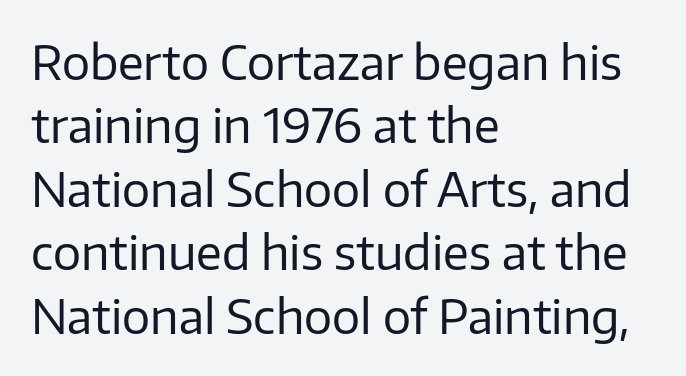
The image shows 47 px regular-weight sans-serif type, upright; set left-aligned, normal line spacing (1.35x), normal letter spacing, not underlined; low stroke contrast and a medium x-height.
